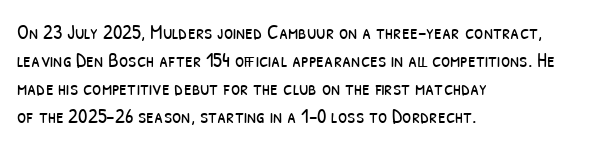
{"bold": "no", "underline": "no", "align": "left", "line_spacing": "normal", "line_spacing_ratio": 1.33, "letter_spacing": "normal", "letter_spacing_em": 0.0, "glyph_px": 21}
